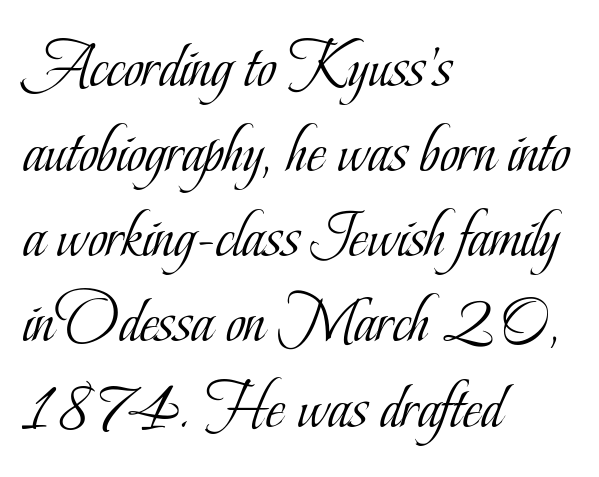
{"serif": "yes", "bold": "no", "weight": "light", "width": "condensed", "stroke_contrast": "low", "x_height": "small", "monospaced": "no", "underline": "no", "align": "left", "line_spacing": "normal", "line_spacing_ratio": 1.29, "letter_spacing": "normal", "letter_spacing_em": 0.0, "glyph_px": 66}
